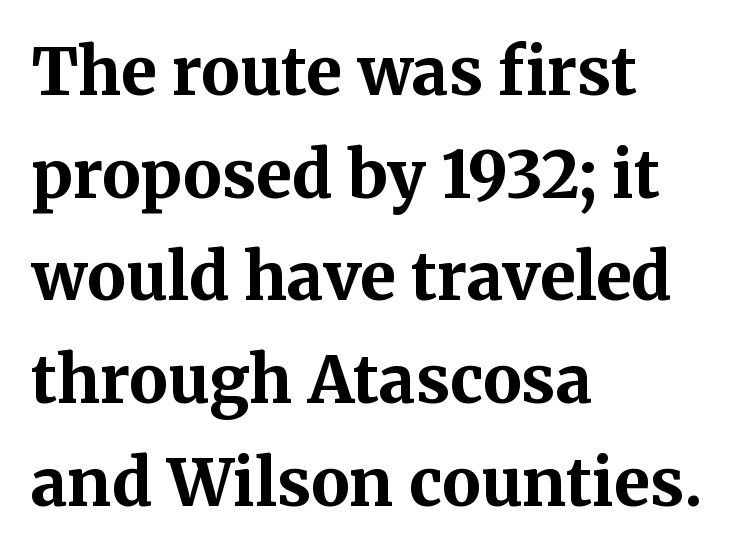
The image shows 65 px bold serif type, upright; set left-aligned, normal line spacing (1.58x), normal letter spacing, not underlined; medium stroke contrast and a medium x-height.
